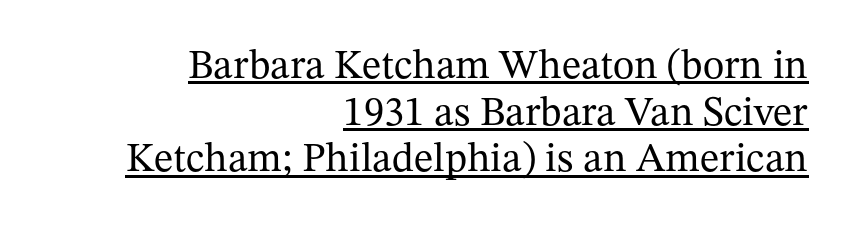
{"serif": "yes", "italic": "no", "bold": "no", "weight": "regular", "width": "normal", "stroke_contrast": "medium", "x_height": "medium", "monospaced": "no", "underline": "yes", "align": "right", "line_spacing": "tight", "line_spacing_ratio": 1.14, "letter_spacing": "normal", "letter_spacing_em": 0.0, "glyph_px": 41}
